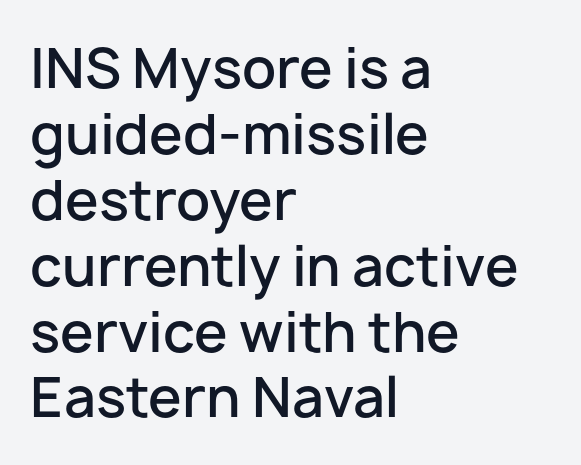
The image shows 54 px semibold sans-serif type, upright; set left-aligned, line spacing 1.22x, normal letter spacing, not underlined; low stroke contrast and a medium x-height.
